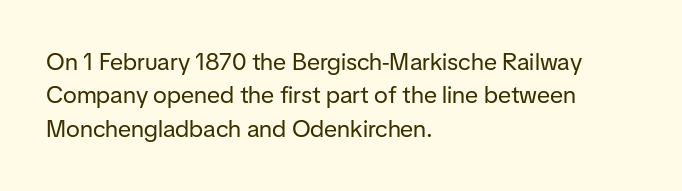
Q: Is the text bold? A: No.
Q: Is the text italic (slanted)? A: No, it is upright.
Q: Is the text underlined? A: No.
Q: How is the paragraph aligned? A: Left-aligned.
Q: Is the spacing between letters normal or unusually wide? A: Normal.
Q: Is the spacing between lines tight, normal or loose? A: Normal.
